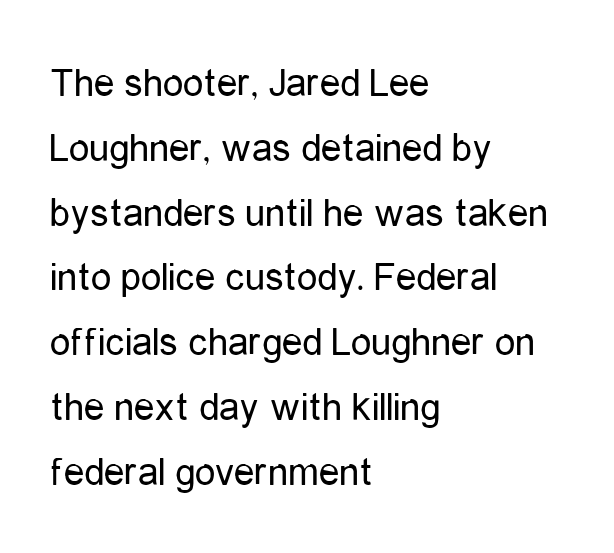
In terms of leading, this rendering sits right in the middle. Typographically, this falls in the sans-serif category. Characters follow at the spacing the type designer built in. Notice how the passage keeps a crisp vertical edge on the left only.
